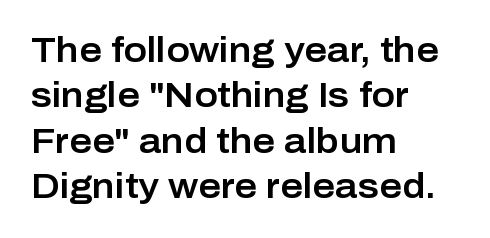
The lettering holds an erect, upright posture throughout. Every row of glyphs begins at an identical x-position on the left. This sample has the flowing, uneven cadence of proportional lettering. Is the letter spacing exaggerated? No — it looks like the ordinary default. Is this a sans? Yes — the strokes have no serifs.
